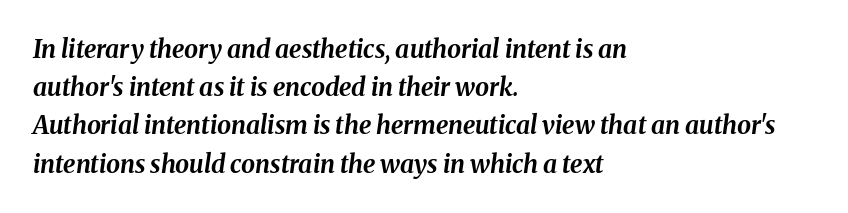
Is there much room between lines? A standard amount, neither cramped nor airy. When letters slant like this, we call the style italic. Tracking here is standard; glyphs follow each other at the usual distance. The passage shown is not underscored anywhere. I'd describe the lettering as bold — thick and assertive.
